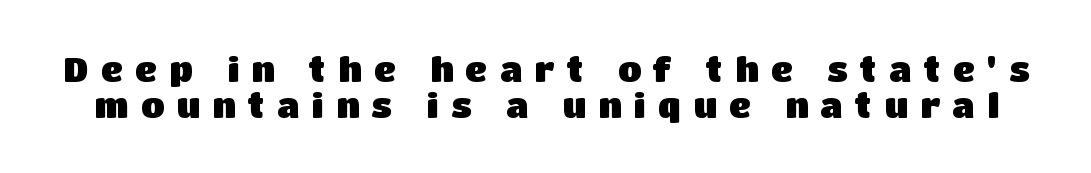
Regarding serifs, this sample does without them. Whoever set this chose condensed vertical rhythm over breathing room. The type sits square on the baseline with zero lean. Substantial extra tracking has been applied to these lines. The words here are not underlined. Each letter keeps its own natural width here, so spacing adapts to shape.
